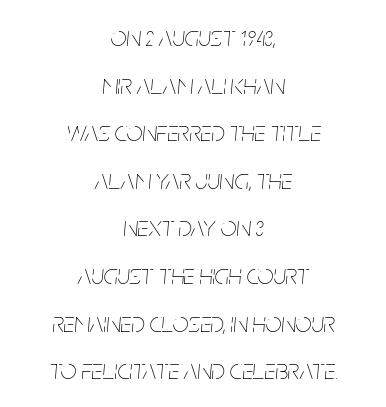
The image shows 28 px thin, condensed type, italic (leaning right); set centered, normal line spacing (1.7x), normal letter spacing, not underlined; low stroke contrast and a large x-height.
